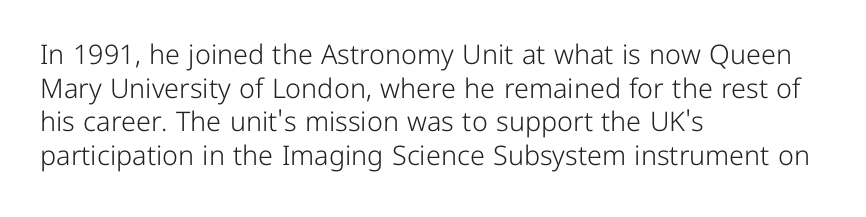
Whoever set this chose a conventional vertical rhythm. Each stroke keeps to a modest, everyday thickness or less. Is there any slant? The stems are plumb. Any mark beneath the type? The region is blank. Horizontal alignment here is leftward, the default for most running prose.
